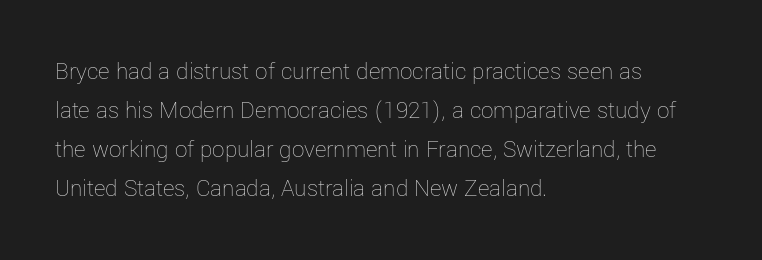
{"italic": "no", "bold": "no", "underline": "no", "align": "left", "line_spacing": "normal", "line_spacing_ratio": 1.56, "letter_spacing": "normal", "letter_spacing_em": 0.0, "glyph_px": 25}
